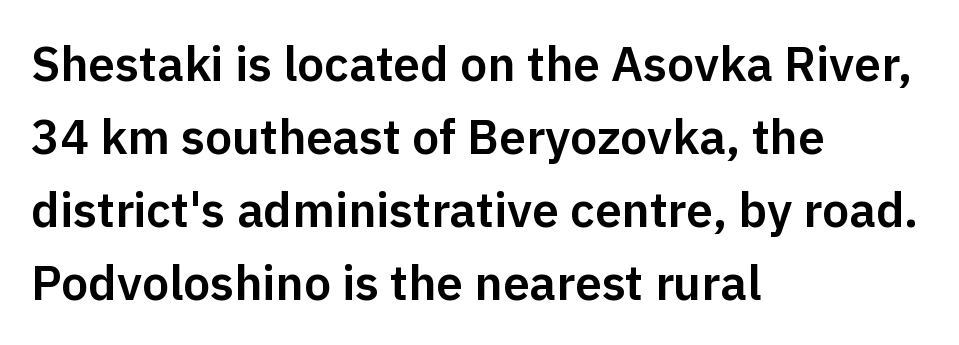
Examine the stroke ends and you'll find no serifs. Descender tails drop into unmarked territory. The letters stand straight up with perfectly vertical stems. Notice how descenders clear the ascenders below comfortably — that's standard leading.
